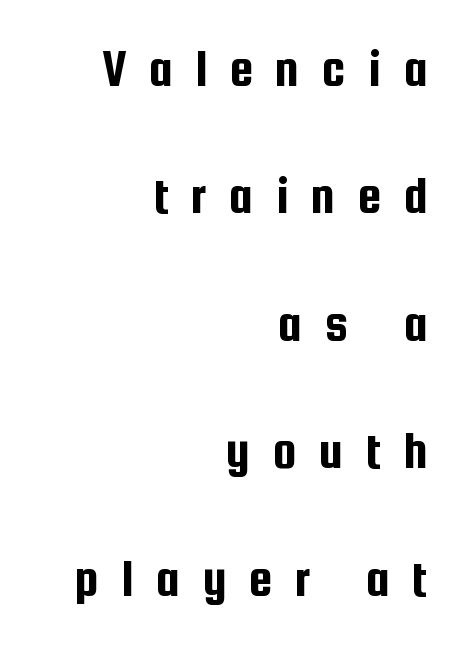
{"serif": "no", "italic": "no", "width": "condensed", "stroke_contrast": "low", "x_height": "medium", "monospaced": "no", "underline": "no", "align": "right", "line_spacing": "loose", "line_spacing_ratio": 2.36, "letter_spacing": "wide", "letter_spacing_em": 0.41, "glyph_px": 54}
